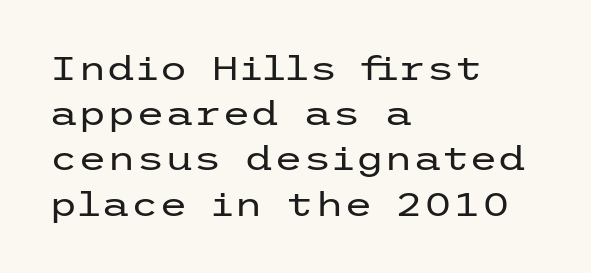
The space between consecutive lines is moderate. The letters look calm and open, with moderate or lighter stems. Italic? Not at all — the glyphs are vertical. How are the letters spaced? Ordinarily, with no added tracking.
